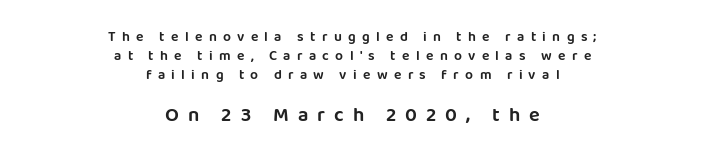
Q: Is the text italic (slanted)? A: No, it is upright.
Q: Is the text underlined? A: No.
Q: How is the paragraph aligned? A: Centered.
Q: Is the spacing between letters normal or unusually wide? A: Unusually wide.
Q: Is the spacing between lines tight, normal or loose? A: Normal.
Q: Which block of text is set in a larger size, the first (top) or the second (bottom)? A: The second (bottom) one.
